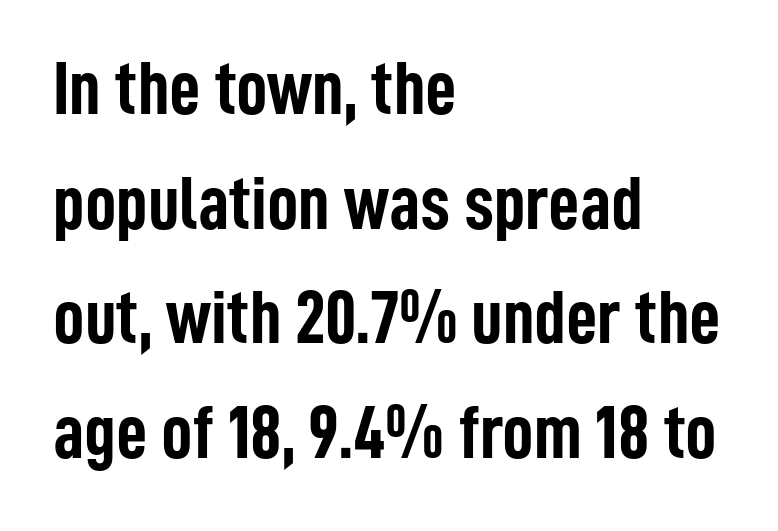
The letters advance in unequal steps, a hallmark of proportional type. The tracking reads as untouched default to a designer's eye. Teacher's note: observe the even left margin — that is flush-left alignment. No word sits above an underline.
